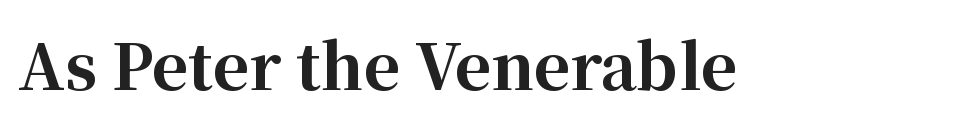
Stroke thickness is high; the sample reads as a true bold. In terms of posture, this sample is upright. A typesetter would call this proportional, since set widths differ per character. Underlining? Definitely not there. Default kerning and tracking; the words read as compact shapes.
